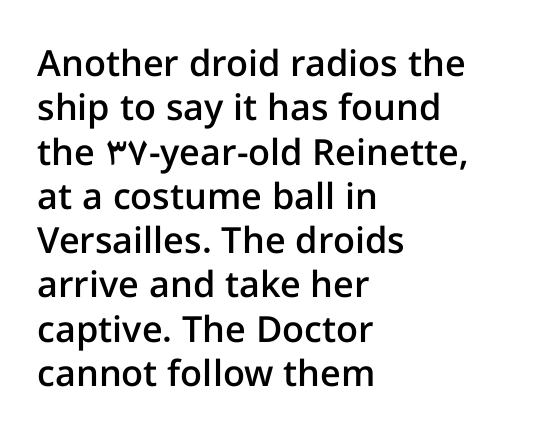
{"serif": "no", "italic": "no", "bold": "semi", "weight": "semibold", "width": "normal", "stroke_contrast": "low", "x_height": "medium", "monospaced": "no", "underline": "no", "align": "left", "line_spacing_ratio": 1.23, "letter_spacing": "normal", "letter_spacing_em": 0.0, "glyph_px": 36}
